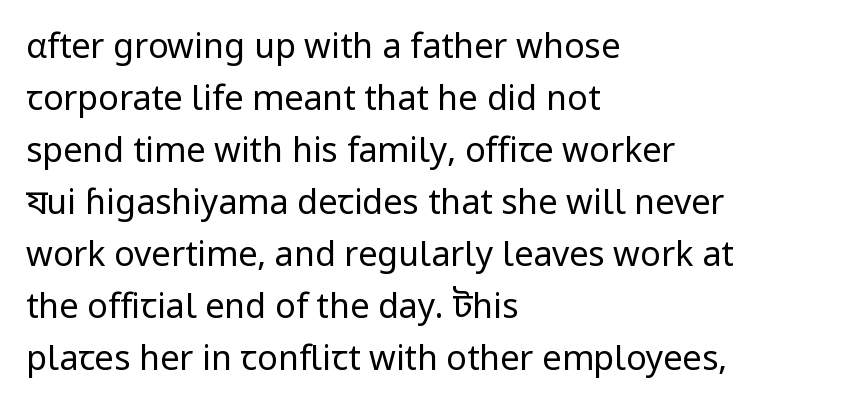
{"serif": "no", "italic": "no", "bold": "no", "weight": "regular", "width": "normal", "stroke_contrast": "low", "x_height": "medium", "monospaced": "no", "underline": "no", "align": "left", "line_spacing": "normal", "line_spacing_ratio": 1.53, "letter_spacing": "normal", "letter_spacing_em": 0.0, "glyph_px": 34}
